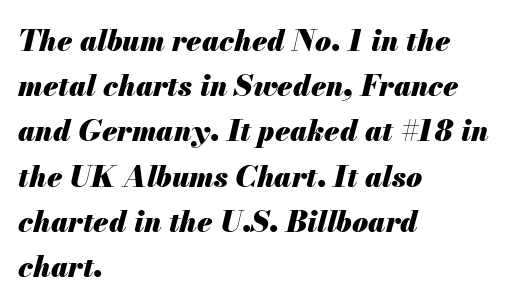
Q: Is the text bold? A: Yes.
Q: Is the text italic (slanted)? A: Yes, it leans right by about 13 degrees.
Q: Is the text underlined? A: No.
Q: How is the paragraph aligned? A: Left-aligned.
Q: Is the spacing between letters normal or unusually wide? A: Normal.
Q: Is the spacing between lines tight, normal or loose? A: Normal.
Q: Width (condensed, normal, or wide)? A: Normal.
Q: Stroke contrast? A: Medium.
Q: x-height? A: Small.
Q: Monospaced? A: No.
